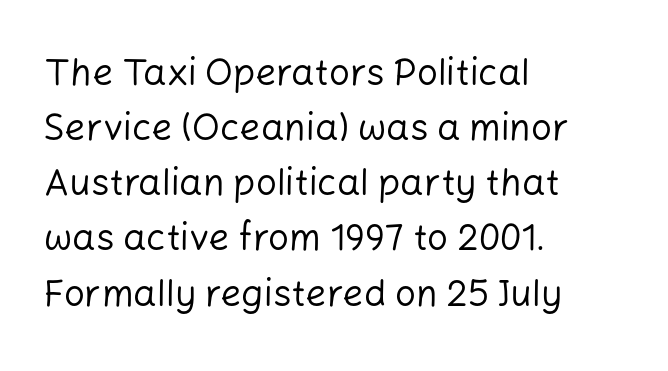
Counters stay open thanks to moderate or lighter strokes. Observe the absence of serifs on each vertical stroke in this sample. Rendered with straight, roman letterforms. The compositor pushed each line to the left boundary.
